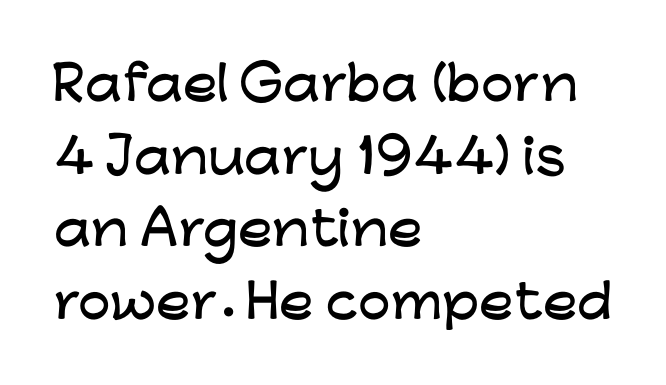
Note the varied advance widths — an 'i' is clearly narrower than an 'm'. Is the letter spacing exaggerated? No — it looks like the ordinary default. Evenly set lines give the paragraph a standard silhouette. Is there any slant? The stems are plumb.
